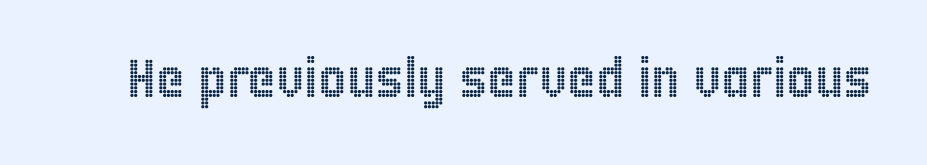
{"italic": "no", "width": "condensed", "x_height": "large", "monospaced": "no", "underline": "no", "letter_spacing": "normal", "letter_spacing_em": 0.0, "glyph_px": 54}
